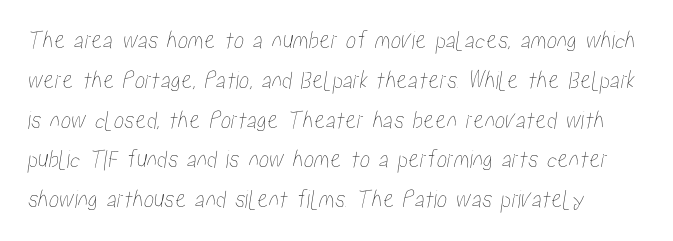
The image shows 26 px text type; set left-aligned, normal line spacing (1.53x), normal letter spacing, not underlined.
